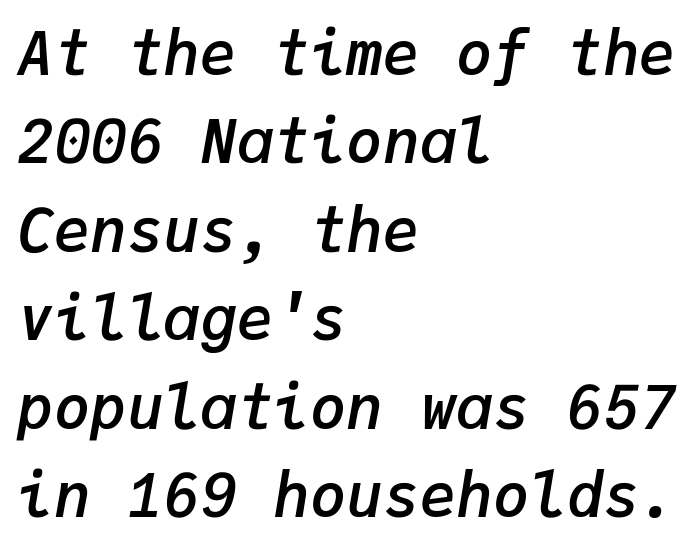
The image shows 61 px semibold type, italic (leaning right), monospaced; set left-aligned, normal line spacing (1.45x), normal letter spacing, not underlined; low stroke contrast and a medium x-height.
